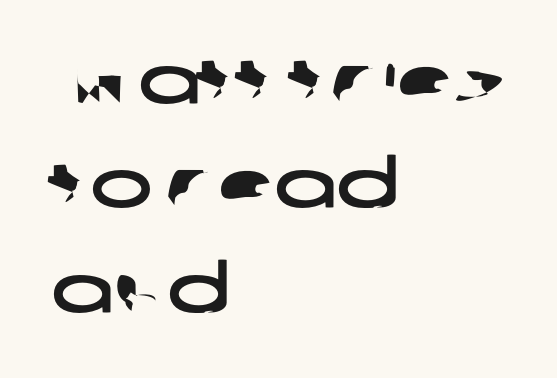
Examine the stroke ends and you'll find no serifs. Note the varied advance widths — an 'i' is clearly narrower than an 'm'. Line starts are locked; line ends wander. Is the letter spacing exaggerated? No — it looks like the ordinary default. A bare baseline throughout the passage.
